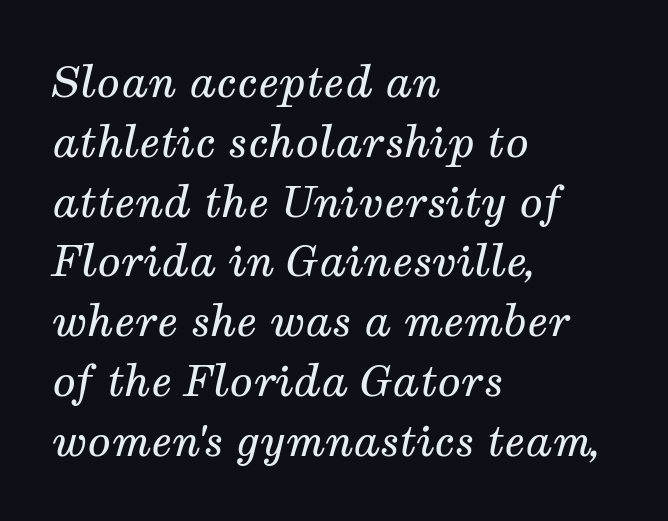
Q: Is the text bold? A: No.
Q: Is the text italic (slanted)? A: Yes, it leans right by about 12 degrees.
Q: Is the typeface a serif or a sans-serif typeface? A: Serif.
Q: Is the text underlined? A: No.
Q: How is the paragraph aligned? A: Left-aligned.
Q: Is the spacing between letters normal or unusually wide? A: Normal.
Q: Is the spacing between lines tight, normal or loose? A: Normal.
Q: Width (condensed, normal, or wide)? A: Normal.
Q: Stroke contrast? A: Medium.
Q: x-height? A: Medium.
Q: Monospaced? A: No.
